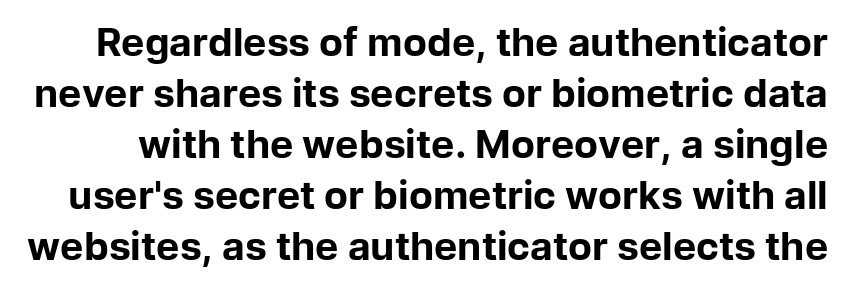
Q: Is the text bold? A: Yes.
Q: Is the text italic (slanted)? A: No, it is upright.
Q: Is the typeface a serif or a sans-serif typeface? A: Sans-serif.
Q: Is the text underlined? A: No.
Q: Is the spacing between letters normal or unusually wide? A: Normal.
Q: Is the spacing between lines tight, normal or loose? A: Normal.
Q: Width (condensed, normal, or wide)? A: Normal.
Q: Stroke contrast? A: Low.
Q: x-height? A: Medium.
Q: Monospaced? A: No.
